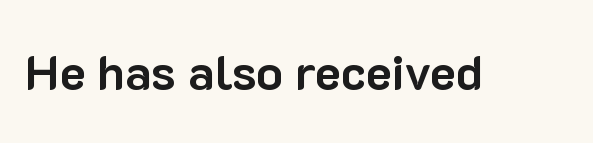
Caption: bold face, heavy strokes. The space beneath each line is pristine and unruled. The letters advance in unequal steps, a hallmark of proportional type. You can tell from the bare stems that sans-serif type was used. If you drew a line through each stem, it would be perfectly vertical.
